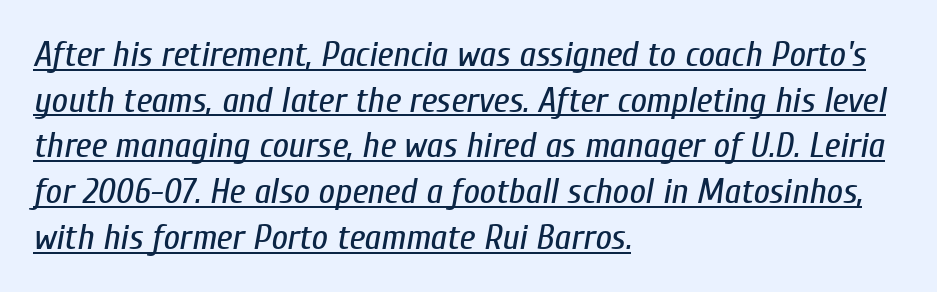
{"italic": "yes", "lean": "right", "slant_degrees": 10, "bold": "no", "weight": "regular", "width": "condensed", "stroke_contrast": "low", "x_height": "medium", "monospaced": "no", "underline": "yes", "align": "left", "line_spacing": "normal", "line_spacing_ratio": 1.27, "letter_spacing": "normal", "letter_spacing_em": 0.0, "glyph_px": 36}
